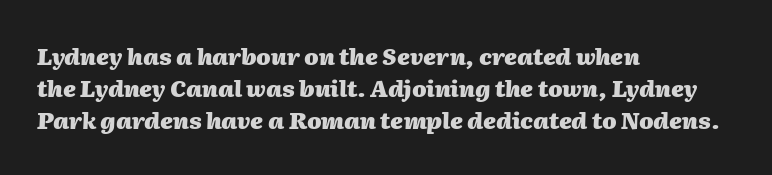
Q: Is the text bold? A: Yes.
Q: Is the text italic (slanted)? A: Yes, it leans right by about 2 degrees.
Q: Is the text underlined? A: No.
Q: How is the paragraph aligned? A: Left-aligned.
Q: Is the spacing between letters normal or unusually wide? A: Normal.
Q: Is the spacing between lines tight, normal or loose? A: Normal.
